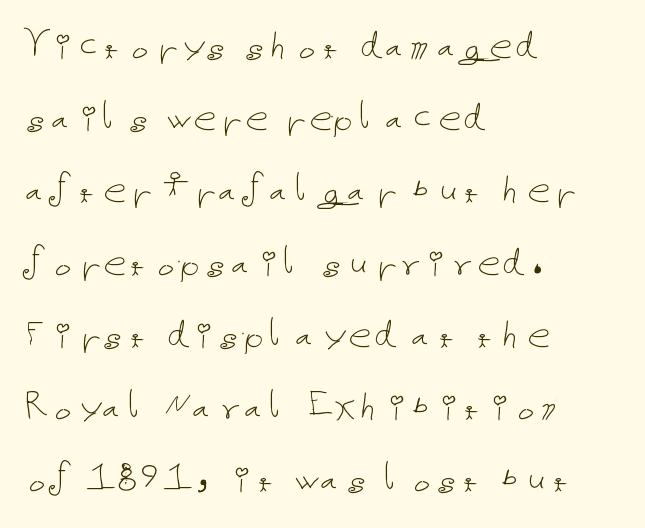
{"italic": "no", "bold": "no", "weight": "thin", "width": "normal", "stroke_contrast": "low", "x_height": "medium", "underline": "no", "align": "left", "line_spacing": "normal", "line_spacing_ratio": 1.57, "letter_spacing": "normal", "letter_spacing_em": 0.0, "glyph_px": 46}
